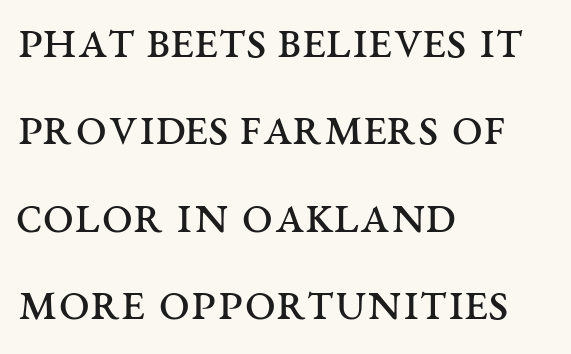
{"serif": "yes", "italic": "no", "bold": "no", "weight": "regular", "width": "wide", "stroke_contrast": "medium", "x_height": "large", "monospaced": "no", "underline": "no", "align": "left", "line_spacing": "normal", "line_spacing_ratio": 1.56, "letter_spacing": "normal", "letter_spacing_em": 0.0, "glyph_px": 56}
